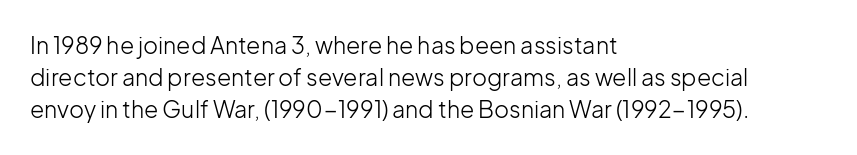
Regarding leading, the lines here are spaced in the standard way. The setting favours the left margin, as ordinary paragraphs usually do. The typeface has the unassuming heft of standard copy or less. The tracking reads as untouched default to a designer's eye. Type without underlining. Vertical strokes here are truly vertical.
